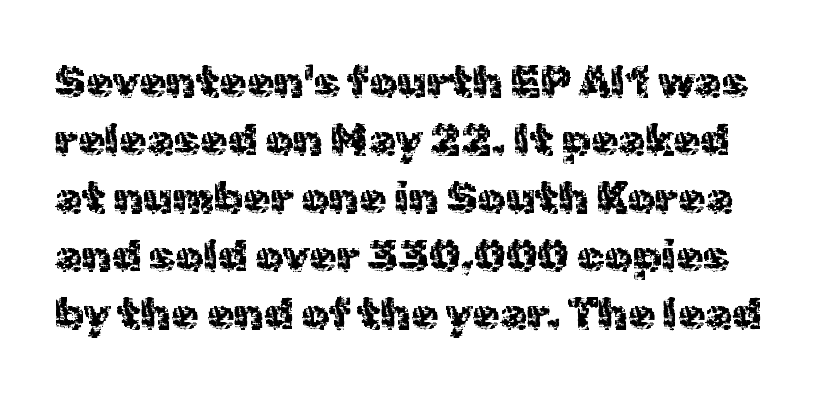
A typesetter would call this zero additional tracking. Is there much room between lines? A standard amount, neither cramped nor airy. Is there any slant? The stems are plumb. Check the space under the baseline: it is left empty. Think of a printed novel: that variable character pitch is what you see here. Stroke terminals: plain, sans-serif.
